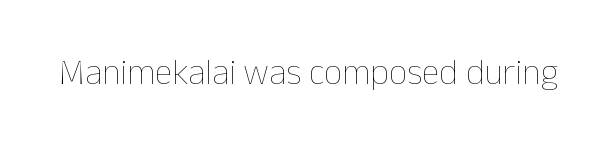
Quick note: underline off. This sample uses an upright cut, with every glyph sitting square on the baseline. Students, note that the glyphs here touch the page at normal intervals. The letters advance in unequal steps, a hallmark of proportional type. Stroke mass is kept to a normal reading level or below.
